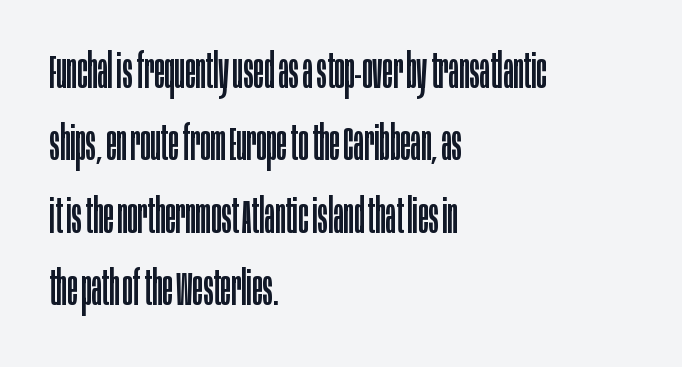
Q: Is the text bold? A: No.
Q: Is the text italic (slanted)? A: No, it is upright.
Q: Is the typeface a serif or a sans-serif typeface? A: Sans-serif.
Q: Is the text underlined? A: No.
Q: How is the paragraph aligned? A: Left-aligned.
Q: Is the spacing between letters normal or unusually wide? A: Normal.
Q: Is the spacing between lines tight, normal or loose? A: Normal.
Q: Width (condensed, normal, or wide)? A: Condensed.
Q: Stroke contrast? A: Low.
Q: x-height? A: Large.
Q: Monospaced? A: No.
